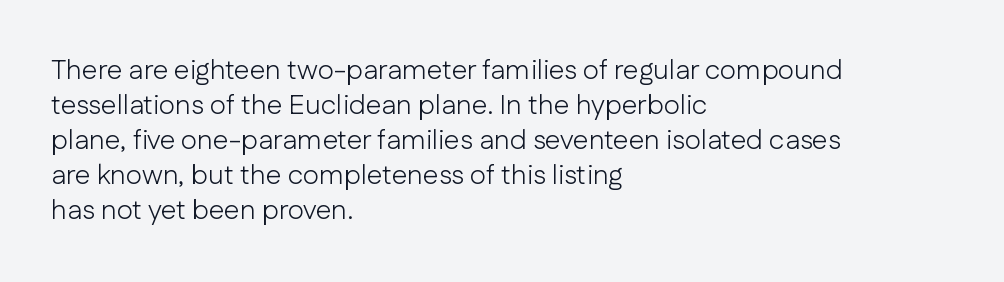
The vertical gap from one line to the next is medium. Each line starts at the same left margin while the right side varies. Anything drawn beneath the words? Only blank space. Look at the bottom of the vertical strokes: they stop flat, with no serifs. The letters stand upright; this is a roman face. Bold? No — there's no thickening of the strokes.
